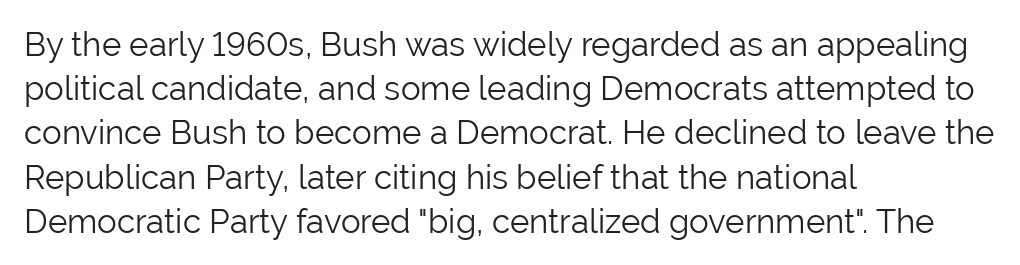
The image shows 33 px light sans-serif type, upright; set left-aligned, normal line spacing (1.34x), normal letter spacing, not underlined; low stroke contrast and a medium x-height.
